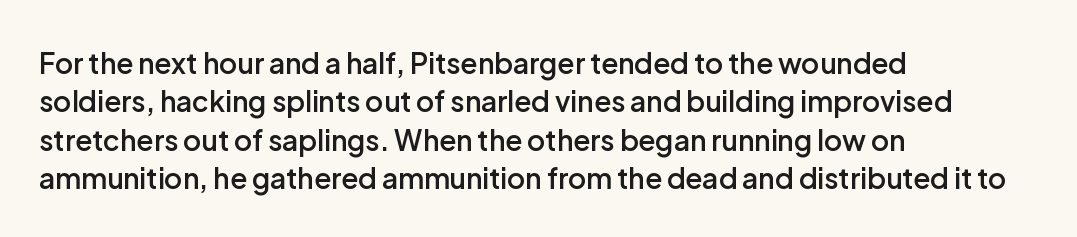
Q: Is the text bold? A: Semi-bold.
Q: Is the text italic (slanted)? A: No, it is upright.
Q: Is the typeface a serif or a sans-serif typeface? A: Sans-serif.
Q: Is the text underlined? A: No.
Q: How is the paragraph aligned? A: Left-aligned.
Q: Is the spacing between letters normal or unusually wide? A: Normal.
Q: Is the spacing between lines tight, normal or loose? A: Normal.
Q: Width (condensed, normal, or wide)? A: Normal.
Q: Stroke contrast? A: Low.
Q: x-height? A: Medium.
Q: Monospaced? A: No.
